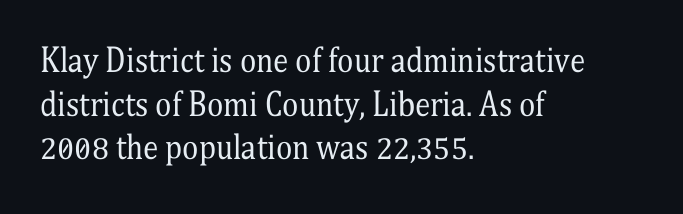
The image shows 31 px regular-weight, condensed serif type, upright; set left-aligned, normal line spacing (1.41x), normal letter spacing, not underlined; medium stroke contrast and a medium x-height.
